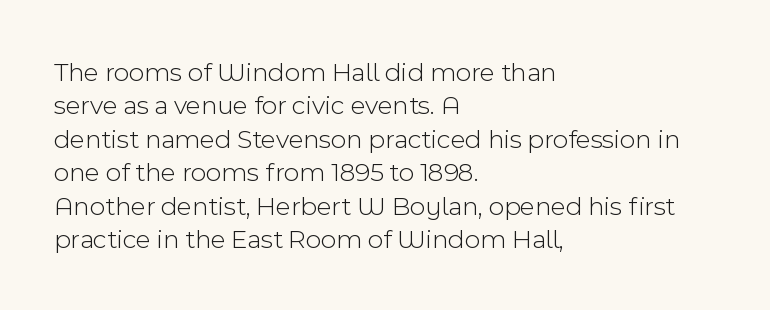
Q: Is the text bold? A: No.
Q: Is the text italic (slanted)? A: No, it is upright.
Q: Is the text underlined? A: No.
Q: How is the paragraph aligned? A: Left-aligned.
Q: Is the spacing between letters normal or unusually wide? A: Normal.
